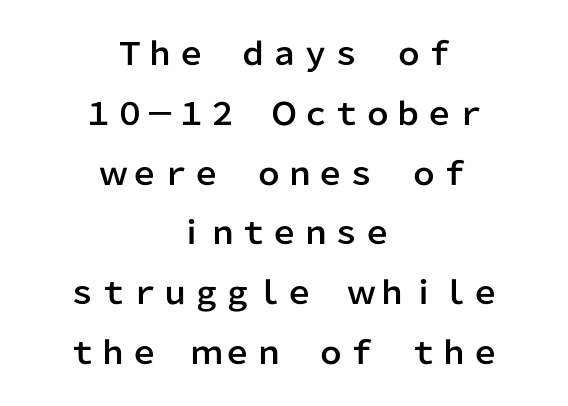
The image shows 31 px sans-serif type, upright; set centered, loose line spacing (1.93x), normal letter spacing, not underlined; low stroke contrast and a medium x-height.
